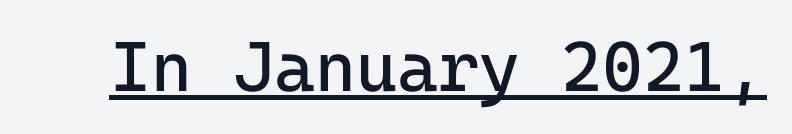
Q: Is the text bold? A: No.
Q: Is the text italic (slanted)? A: No, it is upright.
Q: Is the typeface a serif or a sans-serif typeface? A: Sans-serif.
Q: Is the text underlined? A: Yes.
Q: Is the spacing between letters normal or unusually wide? A: Normal.
Q: Width (condensed, normal, or wide)? A: Normal.
Q: Stroke contrast? A: Low.
Q: x-height? A: Medium.
Q: Monospaced? A: Yes.
